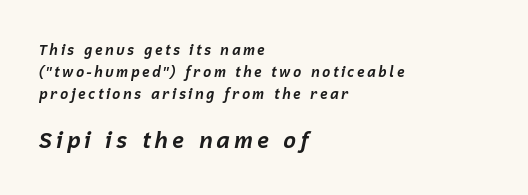
{"italic": "yes", "lean": "right", "slant_degrees": 12, "bold": "yes", "underline": "no", "align": "left", "line_spacing": "normal", "line_spacing_ratio": 1.58, "larger_block": "second", "size_ratio": 1.57, "glyph_px": 22}
